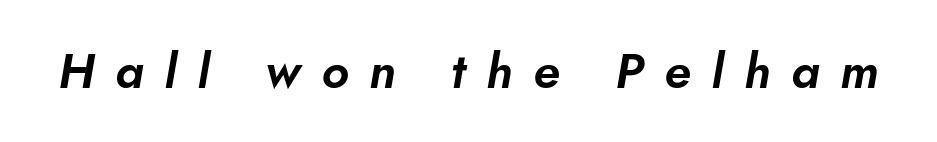
{"serif": "no", "width": "normal", "stroke_contrast": "low", "x_height": "small", "monospaced": "no", "underline": "no", "letter_spacing": "wide", "letter_spacing_em": 0.42, "glyph_px": 49}
